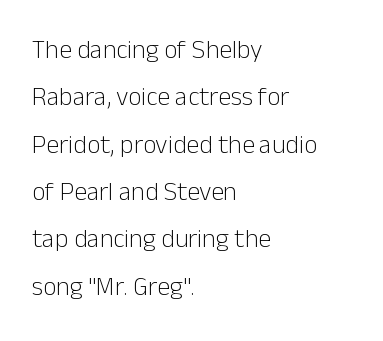
Q: Is the text bold? A: No.
Q: Is the text italic (slanted)? A: No, it is upright.
Q: Is the text underlined? A: No.
Q: How is the paragraph aligned? A: Left-aligned.
Q: Is the spacing between letters normal or unusually wide? A: Normal.
